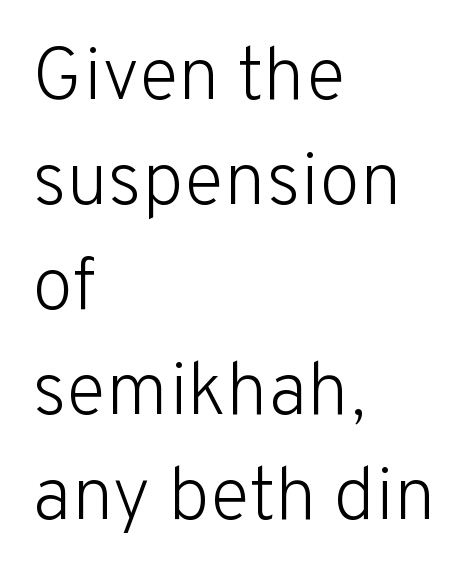
Q: Is the text bold? A: No.
Q: Is the text italic (slanted)? A: No, it is upright.
Q: Is the typeface a serif or a sans-serif typeface? A: Sans-serif.
Q: Is the text underlined? A: No.
Q: How is the paragraph aligned? A: Left-aligned.
Q: Is the spacing between letters normal or unusually wide? A: Normal.
Q: Is the spacing between lines tight, normal or loose? A: Normal.
Q: Width (condensed, normal, or wide)? A: Normal.
Q: Stroke contrast? A: Low.
Q: x-height? A: Medium.
Q: Monospaced? A: No.
